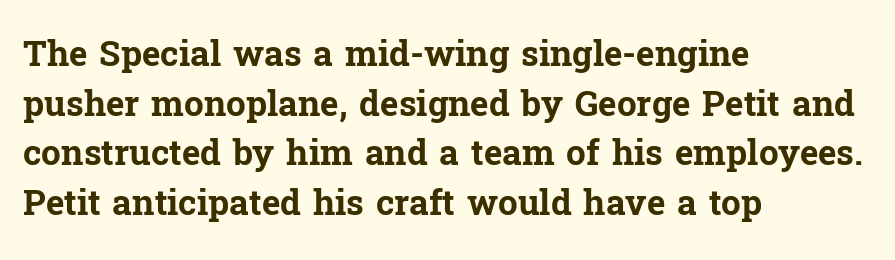
Q: Is the text bold? A: Yes.
Q: Is the text italic (slanted)? A: No, it is upright.
Q: Is the typeface a serif or a sans-serif typeface? A: Serif.
Q: Is the text underlined? A: No.
Q: How is the paragraph aligned? A: Left-aligned.
Q: Is the spacing between letters normal or unusually wide? A: Normal.
Q: Is the spacing between lines tight, normal or loose? A: Normal.
Q: Width (condensed, normal, or wide)? A: Normal.
Q: Stroke contrast? A: Low.
Q: x-height? A: Medium.
Q: Monospaced? A: No.
